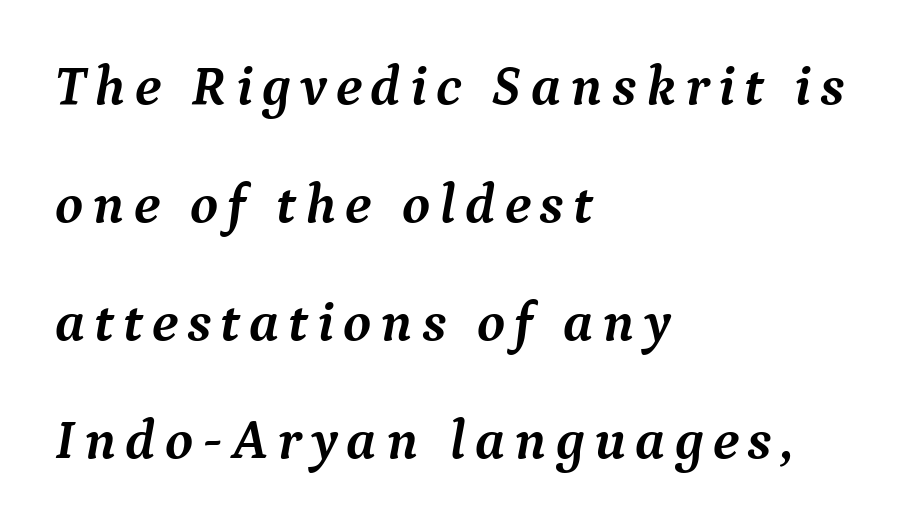
Q: Is the text bold? A: Yes.
Q: Is the text italic (slanted)? A: Yes, it leans right by about 9 degrees.
Q: Is the typeface a serif or a sans-serif typeface? A: Serif.
Q: Is the text underlined? A: No.
Q: How is the paragraph aligned? A: Left-aligned.
Q: Is the spacing between lines tight, normal or loose? A: Loose.
Q: Width (condensed, normal, or wide)? A: Normal.
Q: Stroke contrast? A: Medium.
Q: x-height? A: Medium.
Q: Monospaced? A: No.
